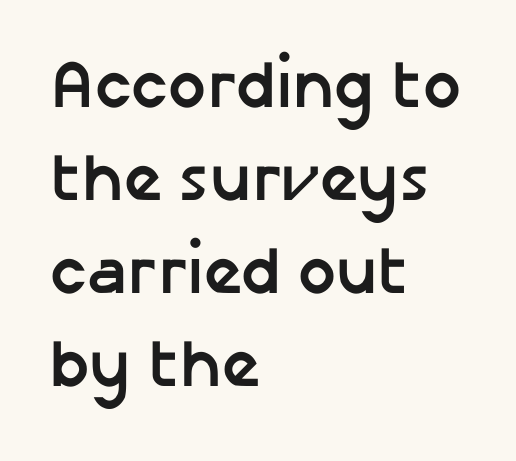
To sum up the face: it is a sans, with no serifs. Each new line begins a customary step beneath the previous one. The rendering keeps characters at their native spacing. This is roman type, the default non-slanted kind. The text block is weighted toward the left margin, trailing off unevenly rightward.
